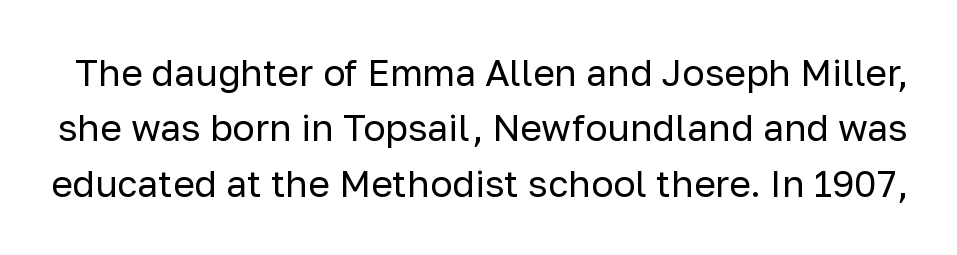
Q: Is the text bold? A: No.
Q: Is the text italic (slanted)? A: No, it is upright.
Q: Is the typeface a serif or a sans-serif typeface? A: Sans-serif.
Q: Is the text underlined? A: No.
Q: Is the spacing between letters normal or unusually wide? A: Normal.
Q: Is the spacing between lines tight, normal or loose? A: Normal.
Q: Width (condensed, normal, or wide)? A: Normal.
Q: Stroke contrast? A: Low.
Q: x-height? A: Medium.
Q: Monospaced? A: No.
